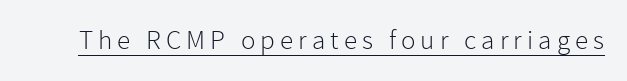
{"italic": "no", "bold": "no", "underline": "yes", "glyph_px": 27}
